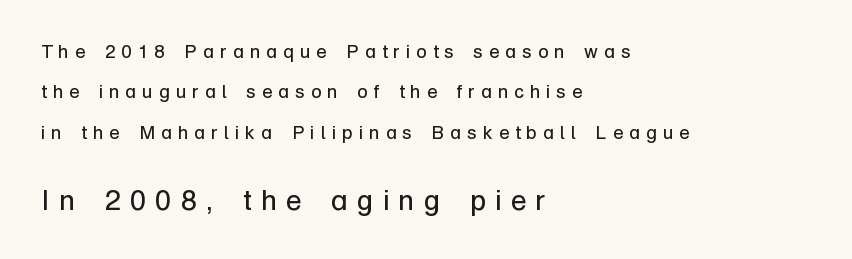
{"serif": "no", "italic": "no", "bold": "no", "weight": "regular", "width": "normal", "stroke_contrast": "low", "x_height": "medium", "monospaced": "no", "underline": "no", "align": "left", "line_spacing": "loose", "line_spacing_ratio": 2.12, "letter_spacing": "wide", "letter_spacing_em": 0.32, "larger_block": "second", "size_ratio": 1.53, "glyph_px": 29}
